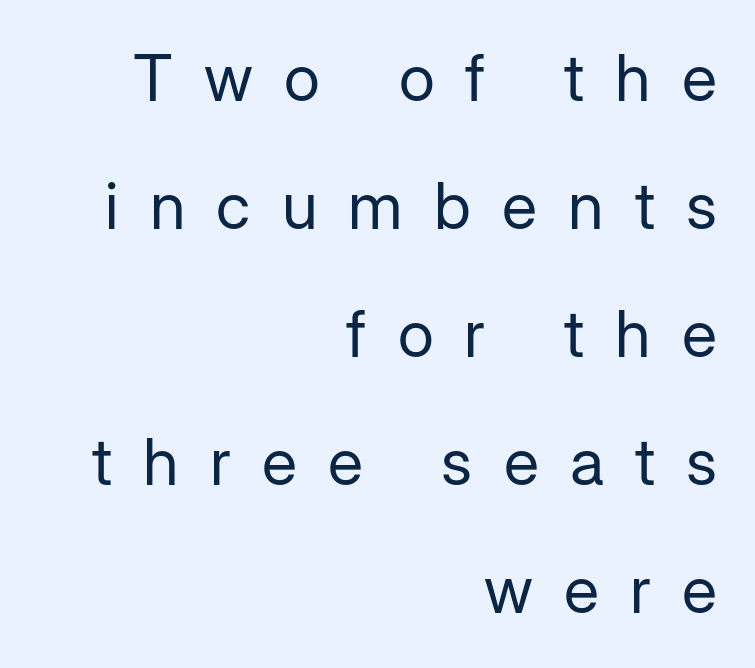
Q: Is the text bold? A: No.
Q: Is the text italic (slanted)? A: No, it is upright.
Q: Is the typeface a serif or a sans-serif typeface? A: Sans-serif.
Q: Is the text underlined? A: No.
Q: How is the paragraph aligned? A: Right-aligned.
Q: Is the spacing between letters normal or unusually wide? A: Unusually wide.
Q: Is the spacing between lines tight, normal or loose? A: Loose.
Q: Width (condensed, normal, or wide)? A: Normal.
Q: Stroke contrast? A: Low.
Q: x-height? A: Medium.
Q: Monospaced? A: No.
